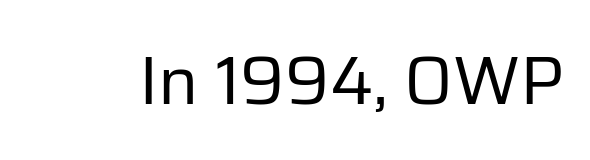
Nothing heavy about these letters — not bold at all. The rendering uses natural spacing where letterforms have individual widths. The characters display no serif detailing; their extremities are plain. There is no visible air inserted between adjacent glyphs. Clear beneath every line of the passage.
